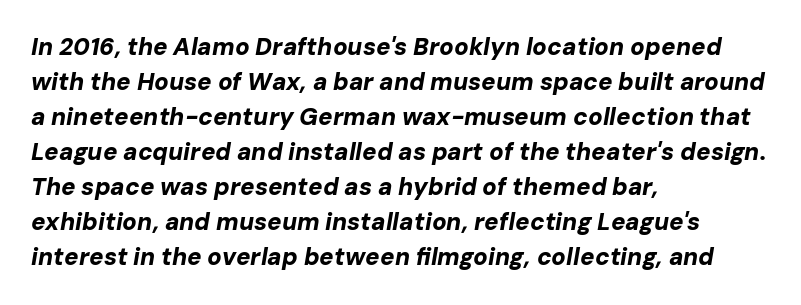
{"italic": "yes", "lean": "right", "slant_degrees": 10, "bold": "yes", "underline": "no", "align": "left", "line_spacing": "normal", "line_spacing_ratio": 1.46, "letter_spacing": "normal", "letter_spacing_em": 0.0, "glyph_px": 24}
